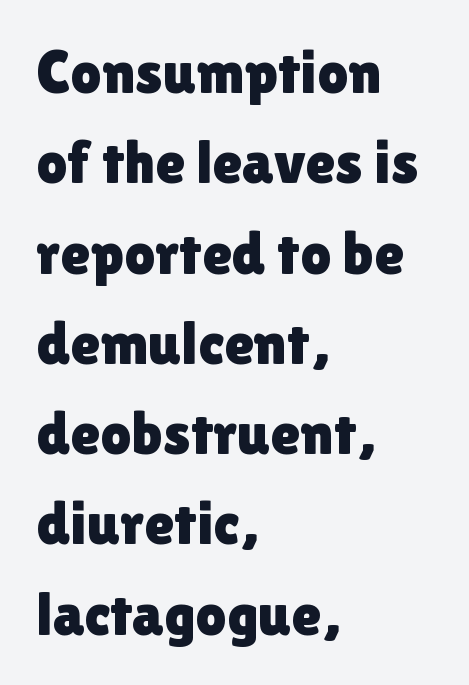
The image shows 61 px sans-serif type, upright; set left-aligned, normal line spacing (1.48x), normal letter spacing, not underlined; a medium x-height.
